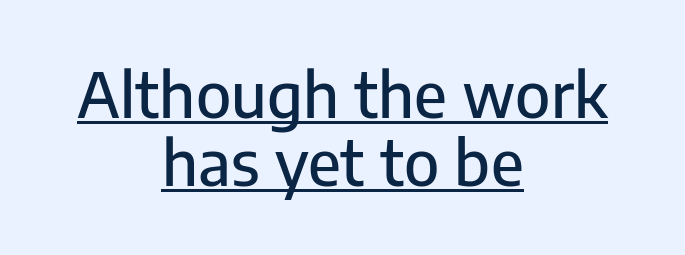
The image shows 62 px sans-serif type, upright; set centered, tight line spacing (1.1x), normal letter spacing, underlined; low stroke contrast and a medium x-height.
